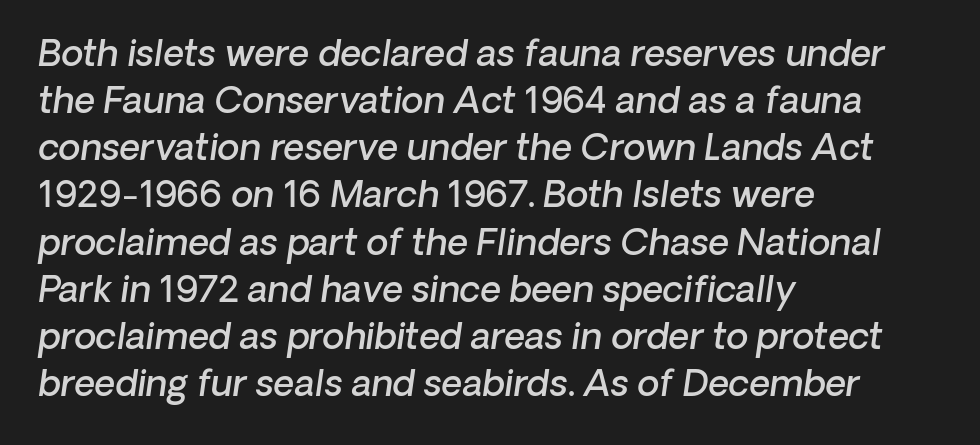
{"italic": "yes", "lean": "right", "slant_degrees": 8, "bold": "semi", "weight": "semibold", "width": "normal", "stroke_contrast": "low", "x_height": "medium", "monospaced": "no", "underline": "no", "align": "left", "line_spacing": "normal", "line_spacing_ratio": 1.31, "letter_spacing": "normal", "letter_spacing_em": 0.0, "glyph_px": 36}
